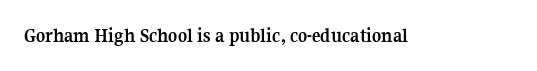
{"italic": "no", "bold": "yes", "underline": "no", "letter_spacing": "normal", "letter_spacing_em": 0.0, "glyph_px": 20}
